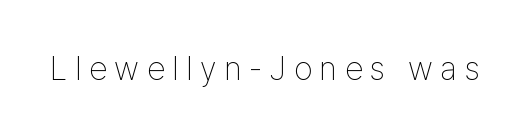
The image shows 33 px thin, condensed sans-serif type, upright; set unusually wide letter spacing (+0.23 em), not underlined; low stroke contrast and a medium x-height.
